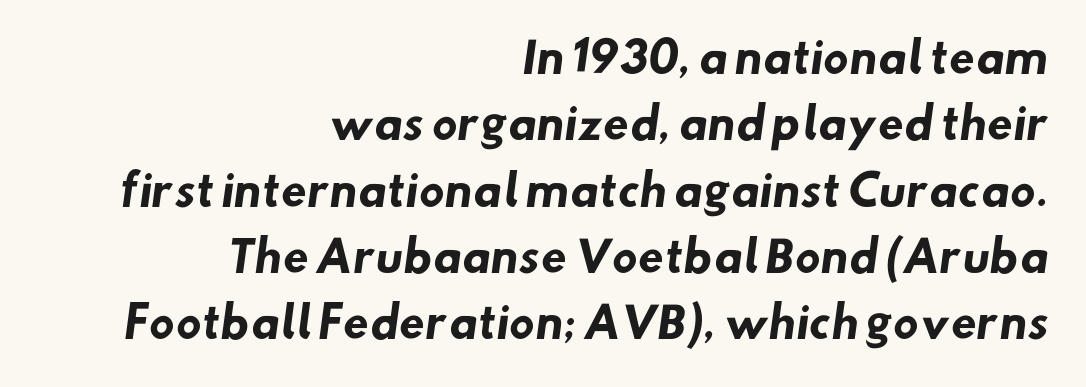
{"serif": "no", "bold": "yes", "weight": "heavy", "width": "normal", "stroke_contrast": "low", "x_height": "small", "monospaced": "no", "underline": "no", "align": "right", "line_spacing": "normal", "line_spacing_ratio": 1.58, "letter_spacing": "normal", "letter_spacing_em": 0.0, "glyph_px": 42}
